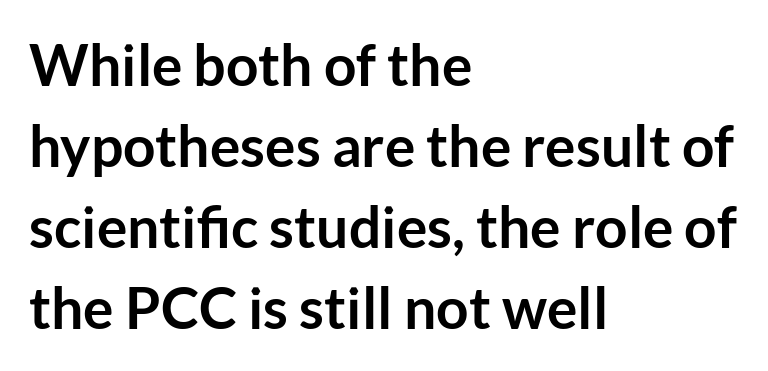
A student would call this left alignment; a typographer would say flush left, rag right. In terms of leading, this rendering sits right in the middle. The letters stand straight up with perfectly vertical stems. The passage shown has conventional tracking throughout. Font category for this specimen: sans-serif. Descender tails drop into unmarked territory.
